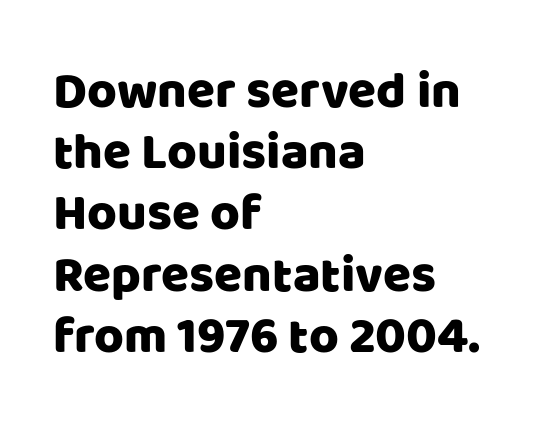
Q: Is the text italic (slanted)? A: No, it is upright.
Q: Is the typeface a serif or a sans-serif typeface? A: Sans-serif.
Q: Is the text underlined? A: No.
Q: How is the paragraph aligned? A: Left-aligned.
Q: Is the spacing between letters normal or unusually wide? A: Normal.
Q: Width (condensed, normal, or wide)? A: Normal.
Q: Stroke contrast? A: Low.
Q: x-height? A: Large.
Q: Monospaced? A: No.
